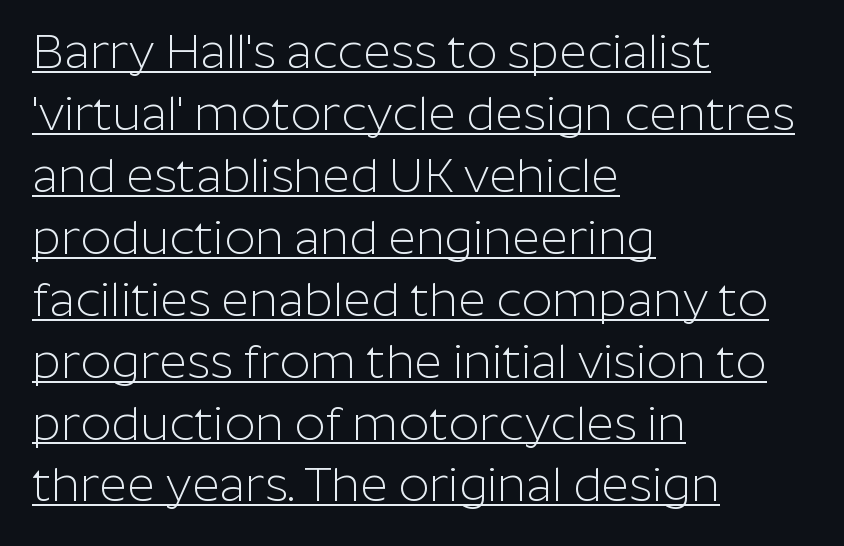
Q: Is the text bold? A: No.
Q: Is the text italic (slanted)? A: No, it is upright.
Q: Is the typeface a serif or a sans-serif typeface? A: Sans-serif.
Q: Is the text underlined? A: Yes.
Q: How is the paragraph aligned? A: Left-aligned.
Q: Is the spacing between letters normal or unusually wide? A: Normal.
Q: Is the spacing between lines tight, normal or loose? A: Normal.
Q: Width (condensed, normal, or wide)? A: Normal.
Q: Stroke contrast? A: Low.
Q: x-height? A: Medium.
Q: Monospaced? A: No.
